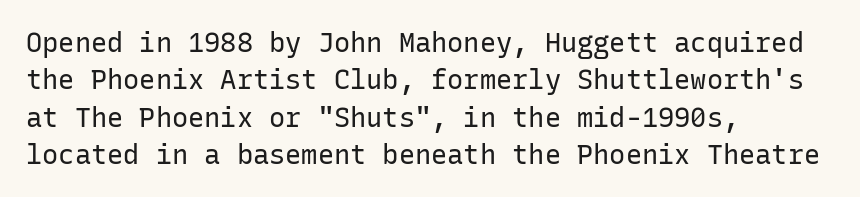
Q: Is the text bold? A: No.
Q: Is the text italic (slanted)? A: No, it is upright.
Q: Is the text underlined? A: No.
Q: How is the paragraph aligned? A: Left-aligned.
Q: Is the spacing between letters normal or unusually wide? A: Normal.
Q: Is the spacing between lines tight, normal or loose? A: Normal.
